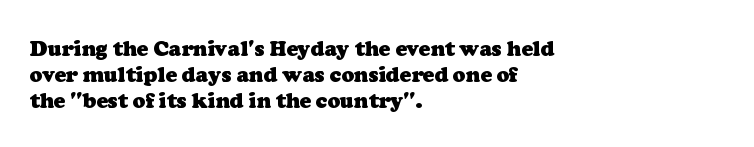
Q: Is the text bold? A: Yes.
Q: Is the text underlined? A: No.
Q: How is the paragraph aligned? A: Left-aligned.
Q: Is the spacing between letters normal or unusually wide? A: Normal.
Q: Is the spacing between lines tight, normal or loose? A: Normal.
